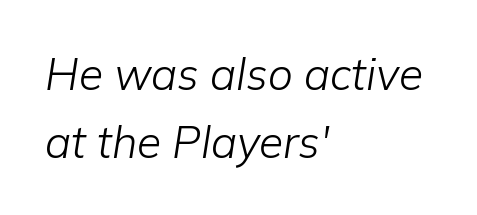
The image shows 44 px light type, italic (leaning right); set left-aligned, normal line spacing (1.55x), normal letter spacing, not underlined; low stroke contrast and a medium x-height.
